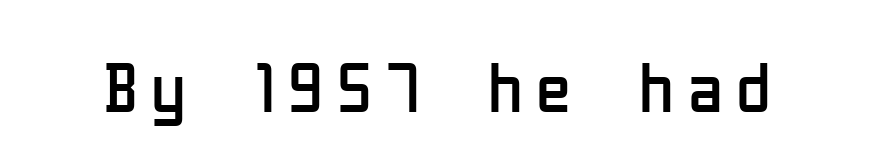
{"serif": "no", "italic": "no", "bold": "no", "weight": "regular", "width": "condensed", "stroke_contrast": "low", "x_height": "medium", "monospaced": "no", "underline": "no", "glyph_px": 71}
